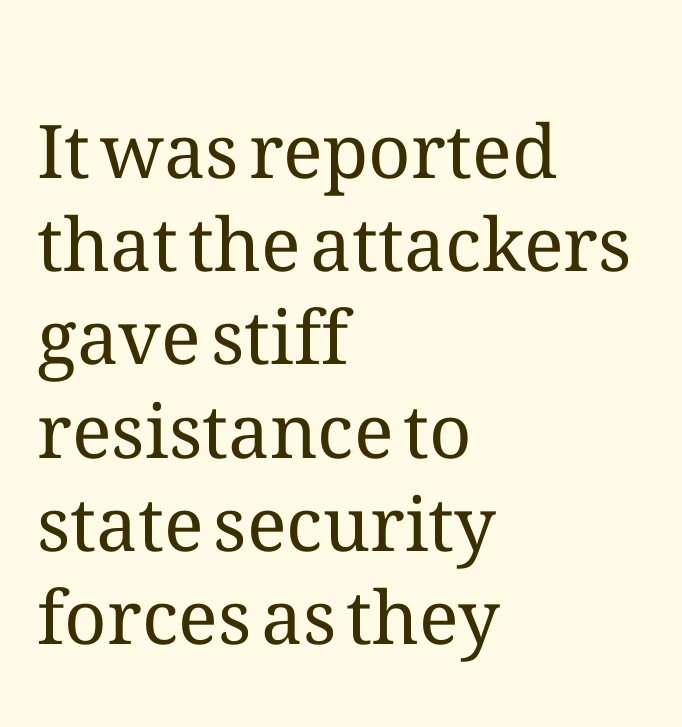
The image shows 74 px regular-weight type, upright; set left-aligned, normal line spacing (1.26x), normal letter spacing, not underlined; medium stroke contrast and a medium x-height.
